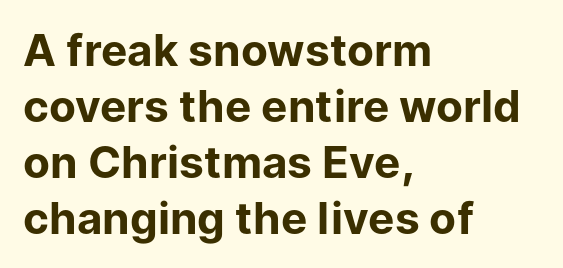
{"serif": "no", "italic": "no", "bold": "yes", "weight": "bold", "width": "normal", "stroke_contrast": "low", "x_height": "medium", "monospaced": "no", "underline": "no", "align": "left", "line_spacing": "normal", "line_spacing_ratio": 1.27, "letter_spacing": "normal", "letter_spacing_em": 0.0, "glyph_px": 44}
